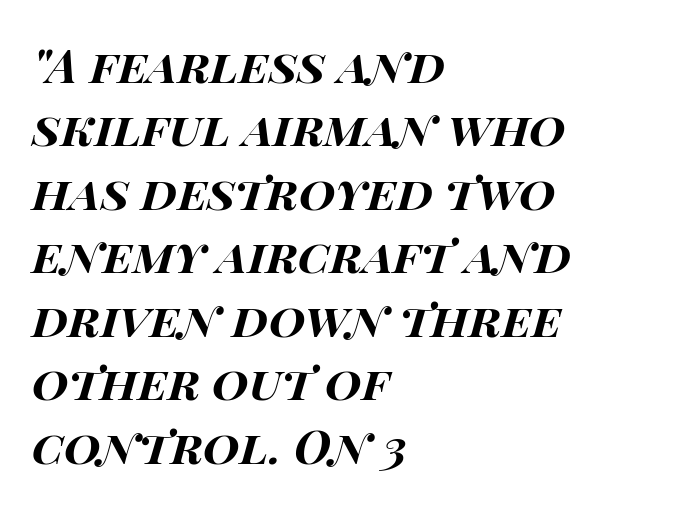
Q: Is the text bold? A: Yes.
Q: Is the text italic (slanted)? A: Yes, it leans right by about 15 degrees.
Q: Is the text underlined? A: No.
Q: How is the paragraph aligned? A: Left-aligned.
Q: Is the spacing between letters normal or unusually wide? A: Normal.
Q: Is the spacing between lines tight, normal or loose? A: Normal.
Q: Width (condensed, normal, or wide)? A: Wide.
Q: Stroke contrast? A: High.
Q: x-height? A: Large.
Q: Monospaced? A: No.
